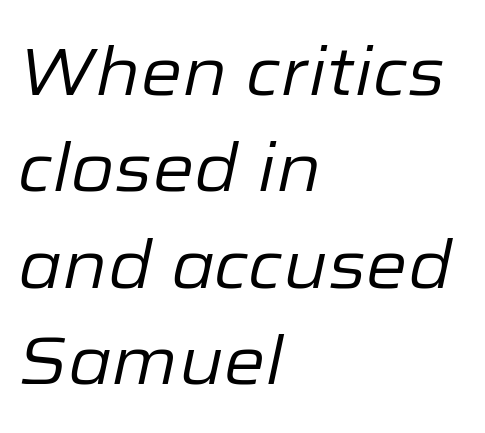
The image shows 67 px regular-weight type, italic (leaning right); set left-aligned, normal line spacing (1.44x), normal letter spacing, not underlined; low stroke contrast and a medium x-height.
